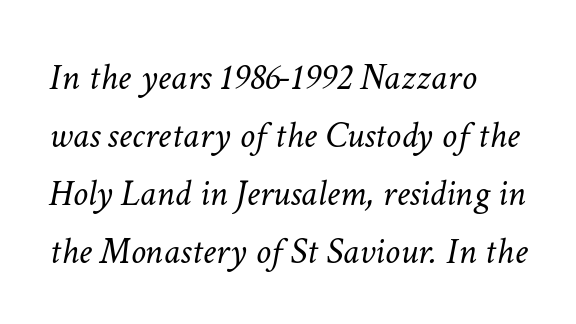
Students, observe: this is what conventionally led text looks like. The cut favours lightness, reaching ordinary text weight at its darkest. The rendering keeps characters at their native spacing. Letters rest on an invisible, unmarked baseline.
